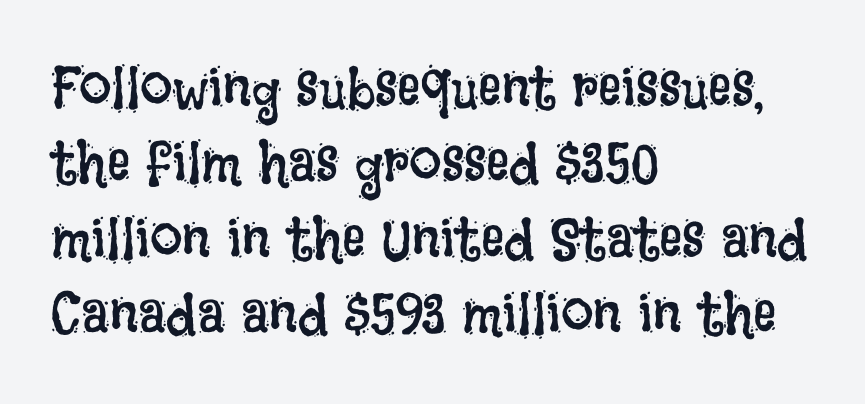
The image shows 58 px regular-weight, condensed type, upright; set left-aligned, normal line spacing (1.3x), normal letter spacing, not underlined; low stroke contrast and a large x-height.
